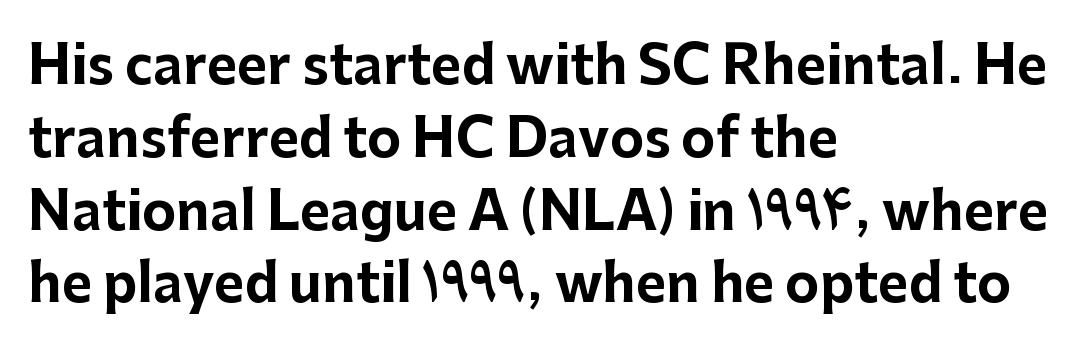
Q: Is the text bold? A: Yes.
Q: Is the text italic (slanted)? A: No, it is upright.
Q: Is the typeface a serif or a sans-serif typeface? A: Sans-serif.
Q: Is the text underlined? A: No.
Q: How is the paragraph aligned? A: Left-aligned.
Q: Is the spacing between letters normal or unusually wide? A: Normal.
Q: Is the spacing between lines tight, normal or loose? A: Normal.
Q: Width (condensed, normal, or wide)? A: Normal.
Q: Stroke contrast? A: Low.
Q: x-height? A: Medium.
Q: Monospaced? A: No.
